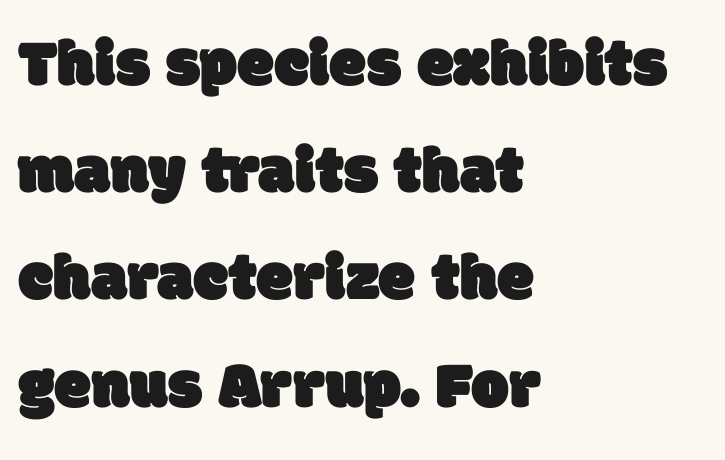
{"serif": "no", "width": "normal", "stroke_contrast": "low", "x_height": "large", "monospaced": "no", "underline": "no", "align": "left", "line_spacing": "normal", "line_spacing_ratio": 1.6, "letter_spacing": "normal", "letter_spacing_em": 0.0, "glyph_px": 67}
